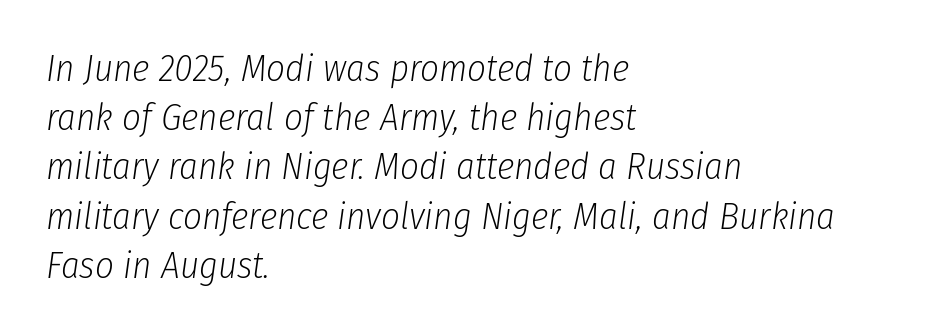
Q: Is the text bold? A: No.
Q: Is the text italic (slanted)? A: Yes, it leans right by about 8 degrees.
Q: Is the text underlined? A: No.
Q: How is the paragraph aligned? A: Left-aligned.
Q: Is the spacing between letters normal or unusually wide? A: Normal.
Q: Is the spacing between lines tight, normal or loose? A: Normal.
Q: Width (condensed, normal, or wide)? A: Condensed.
Q: Stroke contrast? A: Low.
Q: x-height? A: Medium.
Q: Monospaced? A: No.
